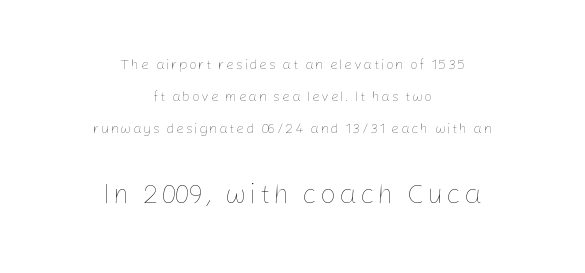
How would I describe the line gaps? Wide and relaxed. Stroke thickness stays within the range of a standard reading face or lighter. The emphasis by scale lands on block number two, below. A typesetter would call this proportional, since set widths differ per character.
